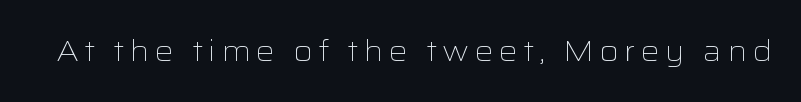
The image shows 29 px light, wide sans-serif type, upright; set not underlined; low stroke contrast and a medium x-height.
